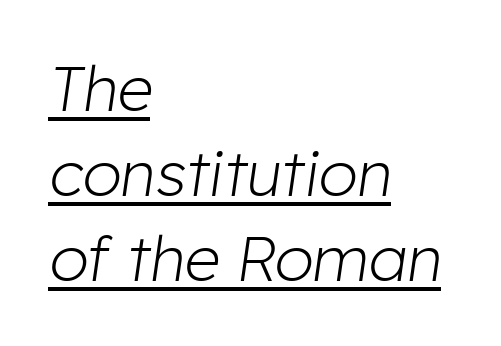
The image shows 63 px light type, italic (leaning right); set left-aligned, normal line spacing (1.35x), normal letter spacing, underlined; low stroke contrast and a medium x-height.
